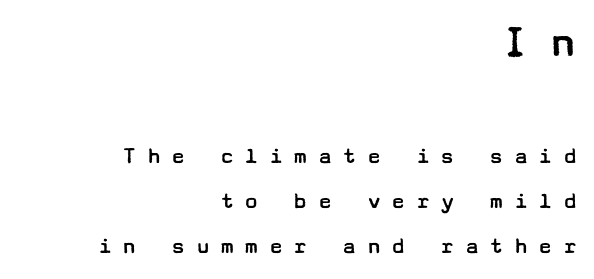
The image shows 47 px regular-weight, wide sans-serif type, upright; set right-aligned, line spacing 1.88x, unusually wide letter spacing (+0.42 em), not underlined; the first (top) block is 1.96x larger; low stroke contrast and a medium x-height.
